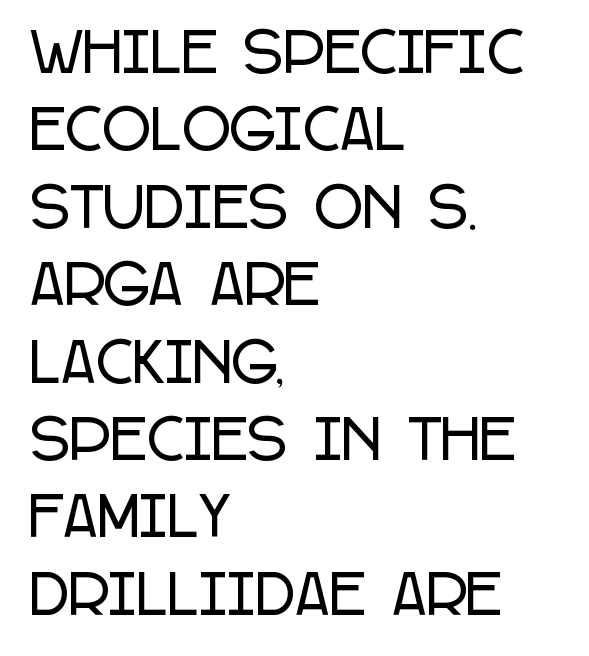
The type is set solid horizontally, with unmodified tracking. Spacing verdict: proportional, widths tailored to each character. This is the regular roman posture of the typeface. The setting favours the left margin, as ordinary paragraphs usually do. Each new line begins a customary step beneath the previous one.
